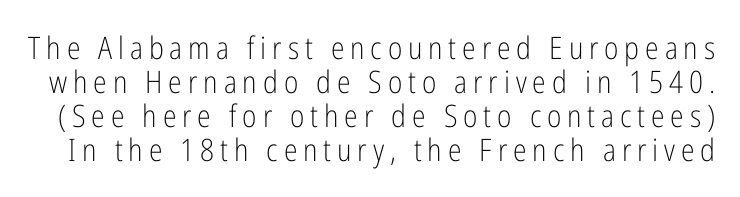
I'd call this a sans setting — the letters go barefoot. Descenders are the only things crossing below the line. Proportional: the letters do not fall into vertical columns. How would I describe the line gaps? Narrow and economical. Caption: face not bold, strokes unweighted.
